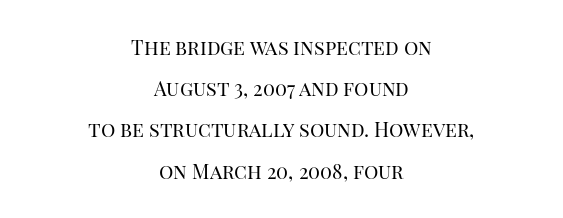
The image shows 20 px text type, upright; set centered, loose line spacing (2.06x), normal letter spacing, not underlined.
